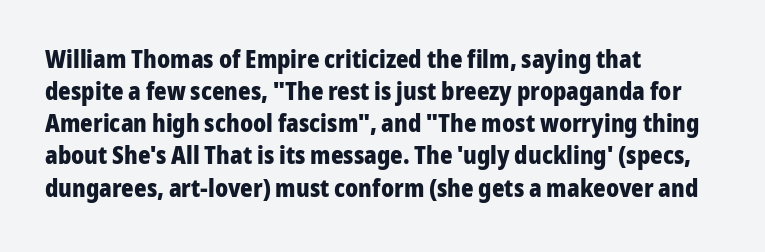
Heavy-handed strokes throughout: this text is bold. Ordinary non-slanted type is in use. The text block is weighted toward the left margin, trailing off unevenly rightward. Students, observe: this is what conventionally led text looks like. Students, note that the glyphs here touch the page at normal intervals. The words here are not underlined.
